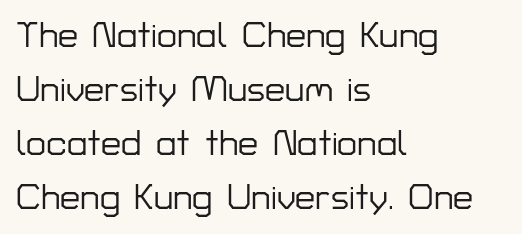
Spacing verdict: proportional, widths tailored to each character. Letterform terminals end flat and unadorned throughout the passage. Is there much room between lines? A standard amount, neither cramped nor airy. The text block is weighted toward the left margin, trailing off unevenly rightward. The specimen omits any rule beneath the text block's lines.
